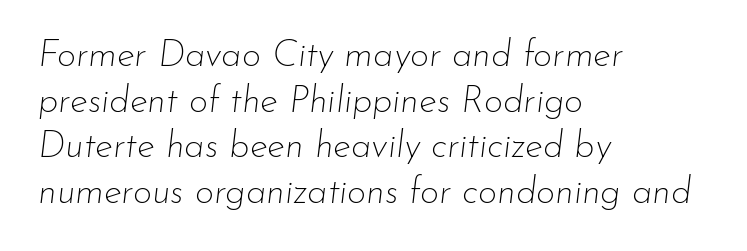
The image shows 37 px thin type, italic (leaning right); set left-aligned, line spacing 1.23x, normal letter spacing, not underlined; low stroke contrast and a small x-height.
